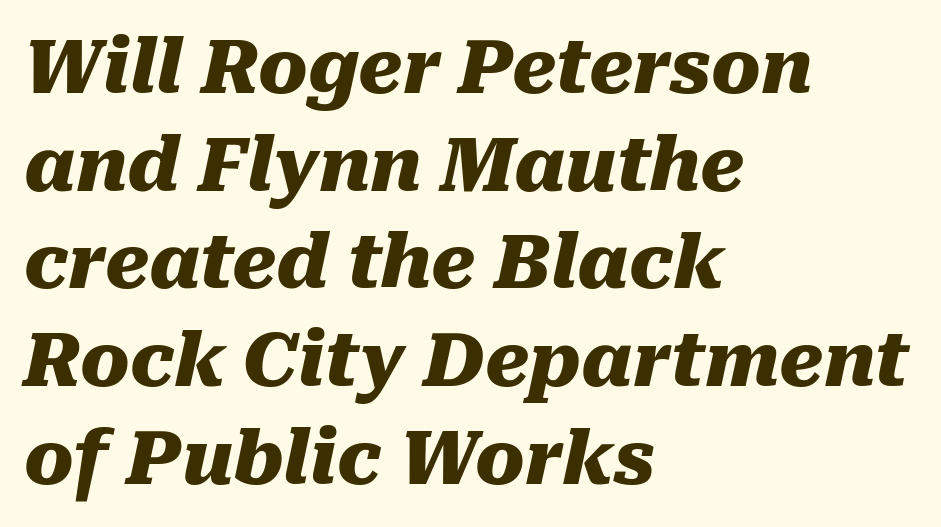
These lines keep a tight, regular rhythm from letter to letter. One-word summary of the alignment: left. Would a proofreader flag this as italicized? Yes. This block has exactly the height ordinary leading produces. Here the designer chose a conventional face with non-uniform glyph widths. The words here are not underlined.
